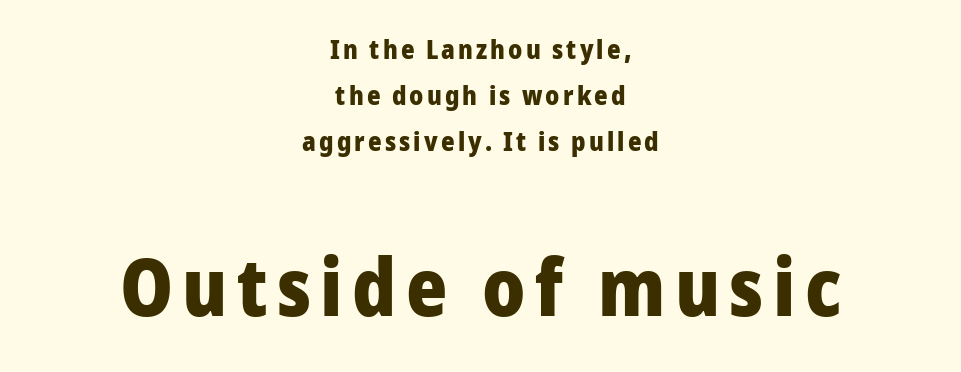
The image shows 79 px heavy sans-serif type, upright; set centered, line spacing 1.76x, not underlined; the second (bottom) block is 3.04x larger; low stroke contrast and a medium x-height.
